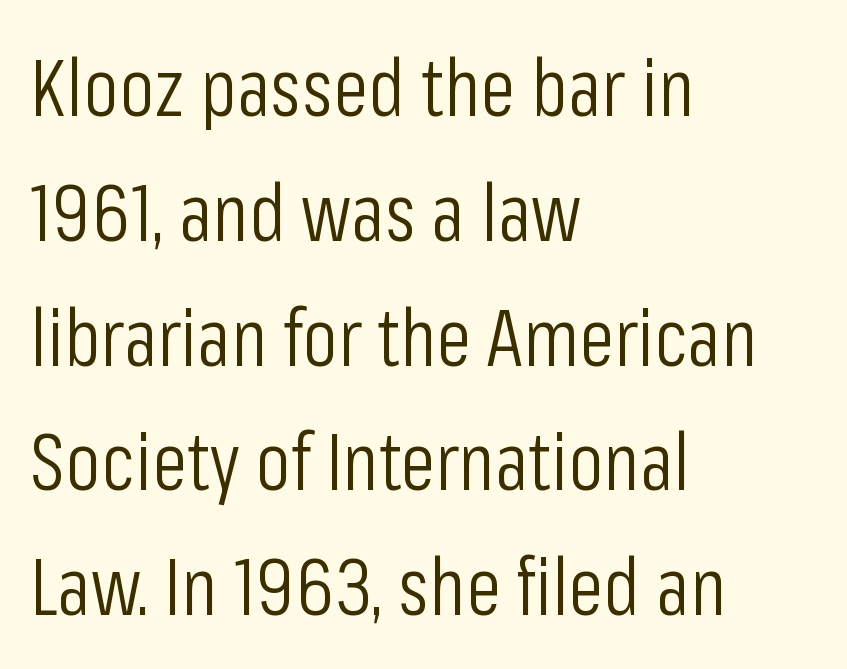
Stroke mass is kept to a normal reading level or below. Looks like regular typesetting: each glyph gets only the width it needs. What kind of face is this? One without serifs — a sans. No word sits above an underline. A student would call this left alignment; a typographer would say flush left, rag right. The lettering stays uniformly vertical, giving the passage a roman look.
